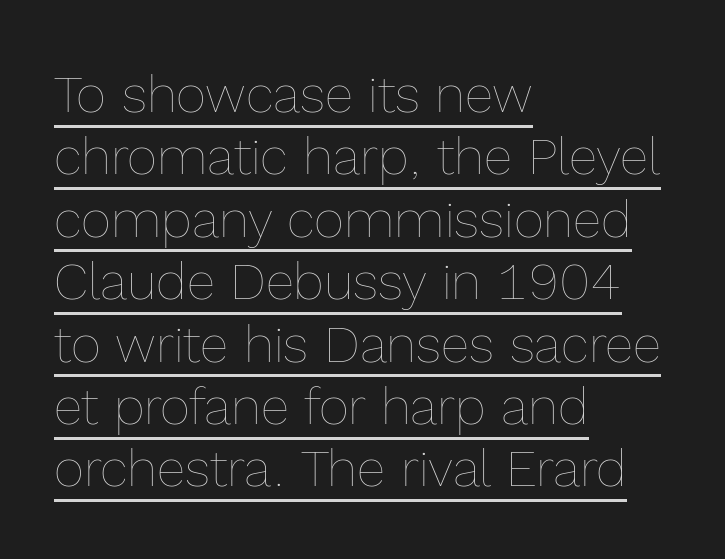
Proportional: the letters do not fall into vertical columns. The rendering uses the underline text-decoration. The font's upright variant was chosen for this text. Reading down the block, your eye returns to a fixed left position each line.
